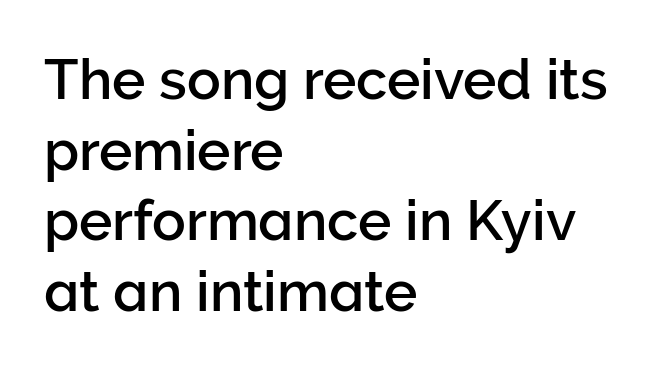
{"serif": "no", "italic": "no", "width": "normal", "stroke_contrast": "low", "x_height": "medium", "monospaced": "no", "underline": "no", "align": "left", "line_spacing": "normal", "line_spacing_ratio": 1.26, "letter_spacing": "normal", "letter_spacing_em": 0.0, "glyph_px": 56}
